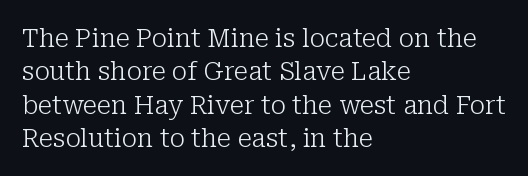
Q: Is the text bold? A: No.
Q: Is the text italic (slanted)? A: No, it is upright.
Q: Is the text underlined? A: No.
Q: How is the paragraph aligned? A: Left-aligned.
Q: Is the spacing between letters normal or unusually wide? A: Normal.
Q: Is the spacing between lines tight, normal or loose? A: Normal.
